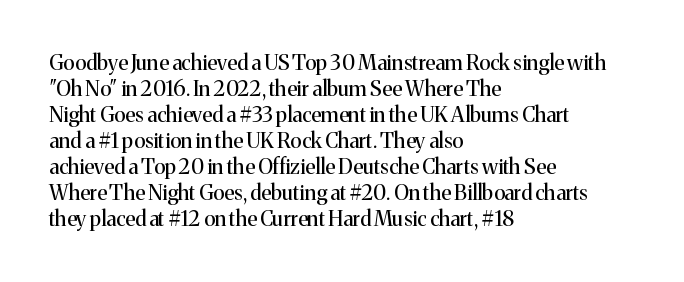
Q: Is the text bold? A: No.
Q: Is the text italic (slanted)? A: No, it is upright.
Q: Is the text underlined? A: No.
Q: How is the paragraph aligned? A: Left-aligned.
Q: Is the spacing between letters normal or unusually wide? A: Normal.
